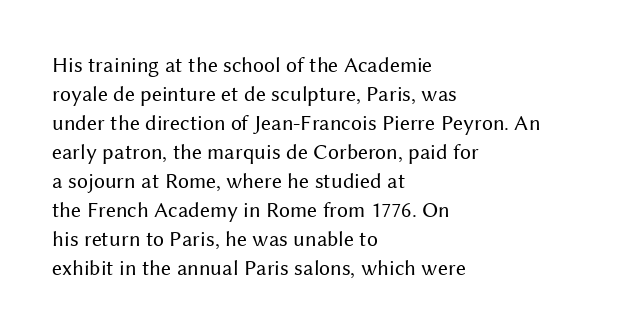
Q: Is the text bold? A: No.
Q: Is the text italic (slanted)? A: No, it is upright.
Q: Is the text underlined? A: No.
Q: How is the paragraph aligned? A: Left-aligned.
Q: Is the spacing between letters normal or unusually wide? A: Normal.
Q: Is the spacing between lines tight, normal or loose? A: Normal.
